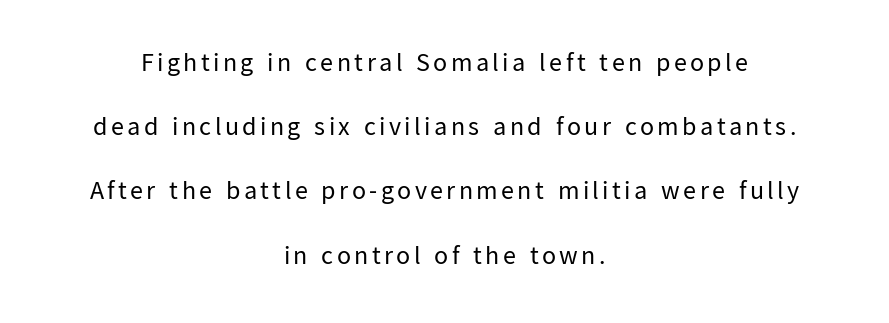
{"italic": "no", "bold": "no", "underline": "no", "align": "center", "line_spacing": "loose", "line_spacing_ratio": 2.47, "glyph_px": 26}
